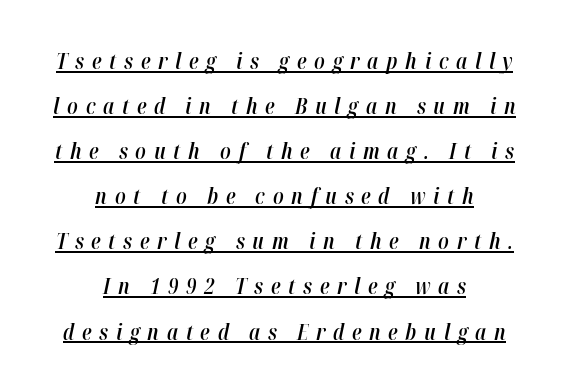
Q: Is the text bold? A: Semi-bold.
Q: Is the text italic (slanted)? A: Yes, it leans right by about 12 degrees.
Q: Is the text underlined? A: Yes.
Q: How is the paragraph aligned? A: Centered.
Q: Is the spacing between letters normal or unusually wide? A: Unusually wide.
Q: Is the spacing between lines tight, normal or loose? A: Loose.
